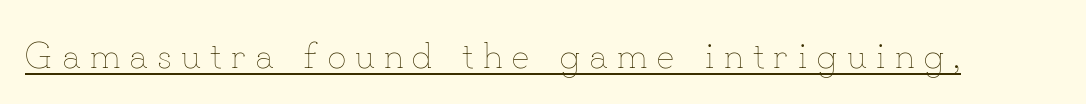
{"italic": "no", "bold": "no", "weight": "thin", "width": "normal", "stroke_contrast": "low", "x_height": "small", "monospaced": "no", "underline": "yes", "letter_spacing": "wide", "letter_spacing_em": 0.25, "glyph_px": 37}
